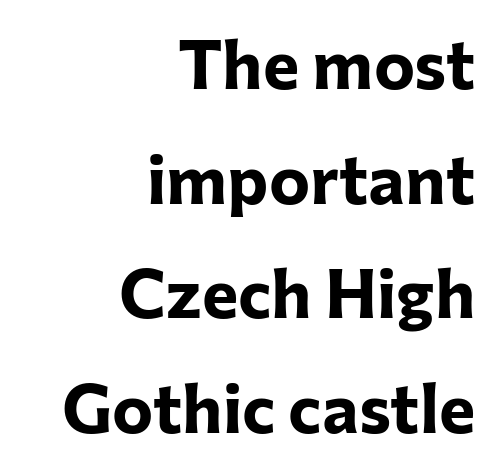
The face used here is proportionally spaced, like ordinary book or web type. The passage shown has conventional tracking throughout. Regarding serifs, this sample does without them. The passage is arranged like a letterhead date or caption credit — flush right. Thick stems and heavy bowls — unmistakably bold. Style check: upright.
